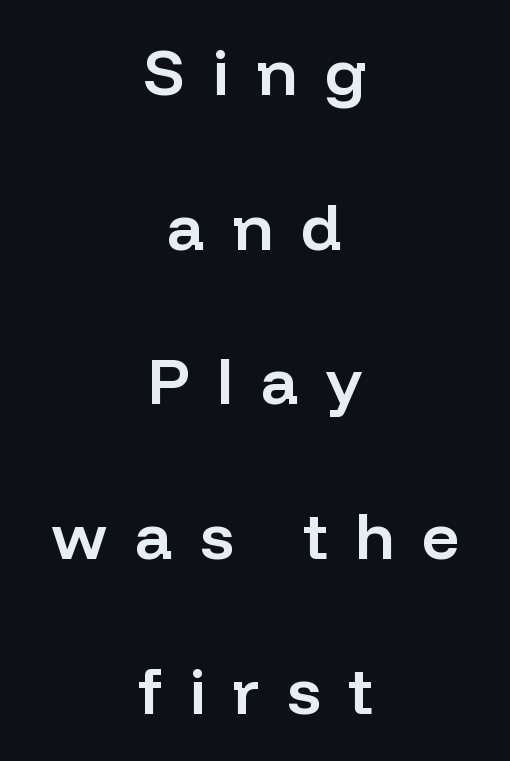
{"serif": "no", "italic": "no", "bold": "semi", "weight": "semibold", "width": "normal", "stroke_contrast": "low", "x_height": "medium", "monospaced": "no", "underline": "no", "align": "center", "line_spacing": "loose", "line_spacing_ratio": 2.38, "letter_spacing": "wide", "letter_spacing_em": 0.42, "glyph_px": 65}
